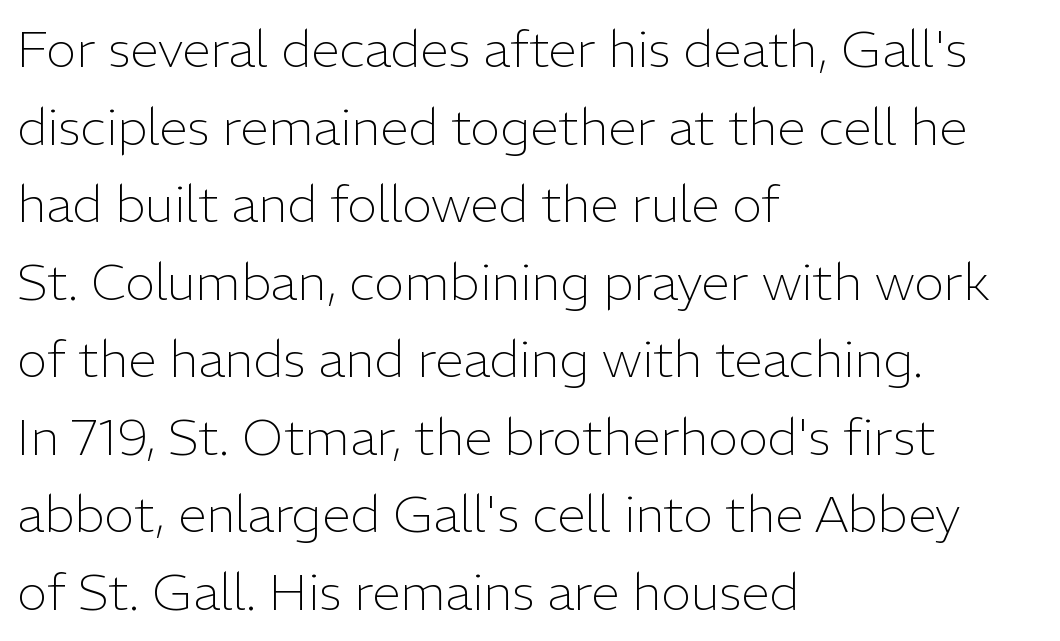
Q: Is the text bold? A: No.
Q: Is the text italic (slanted)? A: No, it is upright.
Q: Is the typeface a serif or a sans-serif typeface? A: Sans-serif.
Q: Is the text underlined? A: No.
Q: How is the paragraph aligned? A: Left-aligned.
Q: Is the spacing between letters normal or unusually wide? A: Normal.
Q: Is the spacing between lines tight, normal or loose? A: Normal.
Q: Width (condensed, normal, or wide)? A: Normal.
Q: Stroke contrast? A: Low.
Q: x-height? A: Medium.
Q: Monospaced? A: No.
